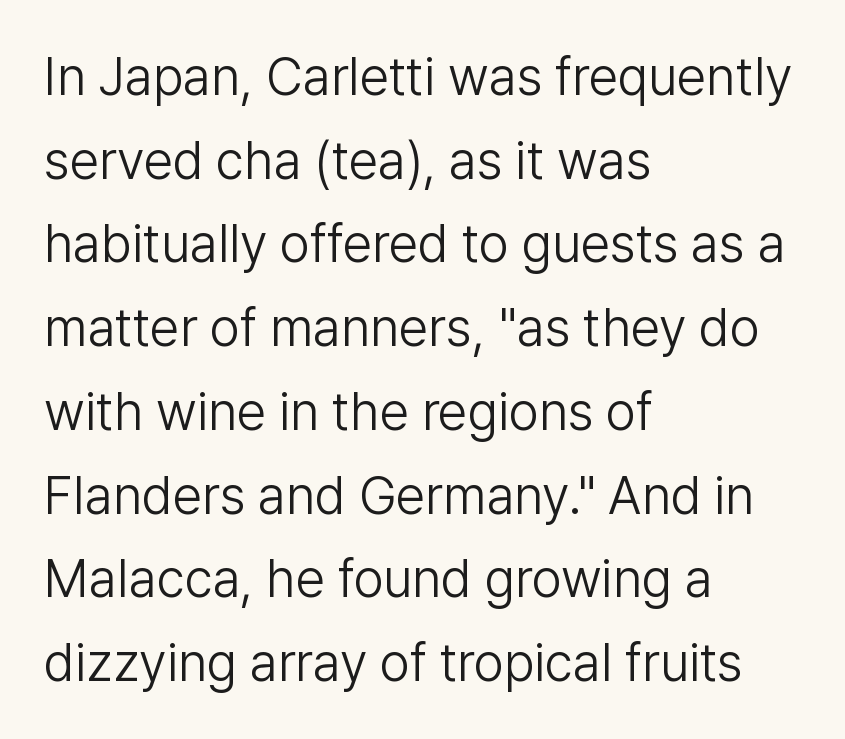
Q: Is the text bold? A: No.
Q: Is the text italic (slanted)? A: No, it is upright.
Q: Is the typeface a serif or a sans-serif typeface? A: Sans-serif.
Q: Is the text underlined? A: No.
Q: How is the paragraph aligned? A: Left-aligned.
Q: Is the spacing between letters normal or unusually wide? A: Normal.
Q: Is the spacing between lines tight, normal or loose? A: Normal.
Q: Width (condensed, normal, or wide)? A: Normal.
Q: Stroke contrast? A: Low.
Q: x-height? A: Medium.
Q: Monospaced? A: No.
